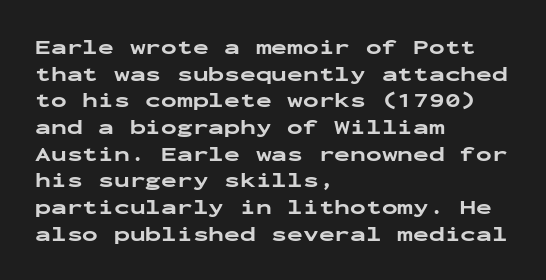
Honestly, the row spacing looks completely unremarkable. Posture: upright roman. Plenty of ink on the page — the face is bold. Typeset ragged right — the left edge is the straight one.
